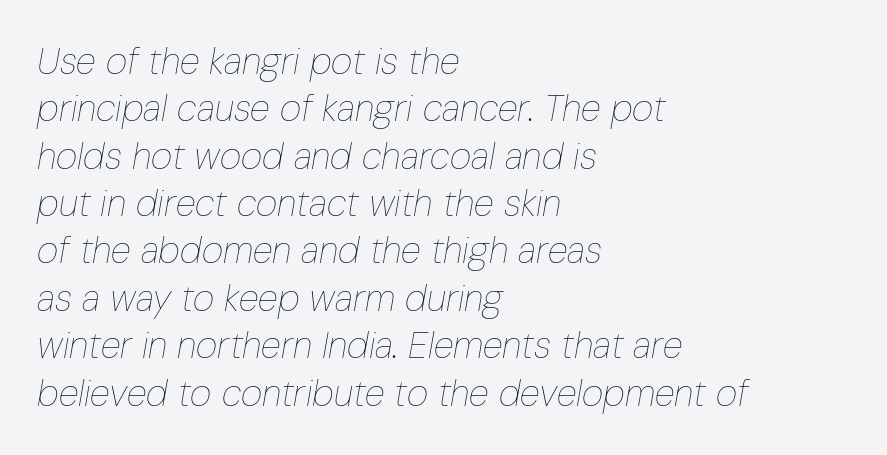
Q: Is the text bold? A: No.
Q: Is the text italic (slanted)? A: Yes, it leans right by about 10 degrees.
Q: Is the text underlined? A: No.
Q: How is the paragraph aligned? A: Left-aligned.
Q: Is the spacing between letters normal or unusually wide? A: Normal.
Q: Is the spacing between lines tight, normal or loose? A: Normal.
Q: Width (condensed, normal, or wide)? A: Condensed.
Q: Stroke contrast? A: Low.
Q: x-height? A: Medium.
Q: Monospaced? A: No.
